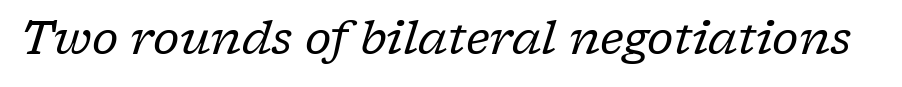
Q: Is the text bold? A: No.
Q: Is the text italic (slanted)? A: Yes, it leans right by about 17 degrees.
Q: Is the typeface a serif or a sans-serif typeface? A: Serif.
Q: Is the text underlined? A: No.
Q: Is the spacing between letters normal or unusually wide? A: Normal.
Q: Width (condensed, normal, or wide)? A: Normal.
Q: Stroke contrast? A: Low.
Q: x-height? A: Medium.
Q: Monospaced? A: No.
